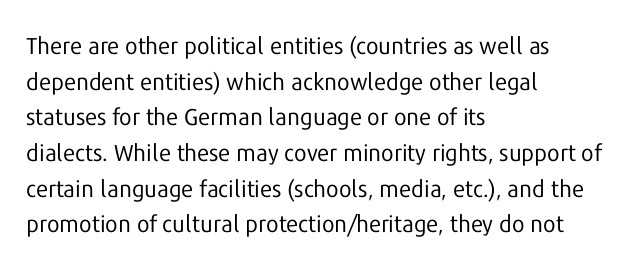
{"italic": "no", "bold": "no", "underline": "no", "align": "left", "line_spacing": "normal", "line_spacing_ratio": 1.55, "letter_spacing": "normal", "letter_spacing_em": 0.0, "glyph_px": 23}
